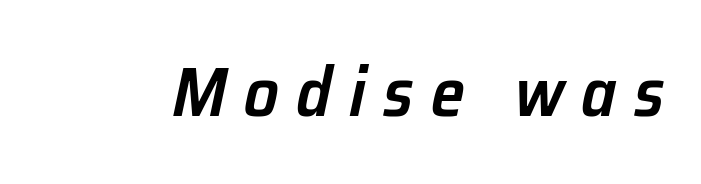
{"italic": "yes", "lean": "right", "slant_degrees": 12, "bold": "semi", "weight": "semibold", "width": "normal", "stroke_contrast": "low", "x_height": "medium", "monospaced": "no", "underline": "no", "letter_spacing": "wide", "letter_spacing_em": 0.25, "glyph_px": 69}
